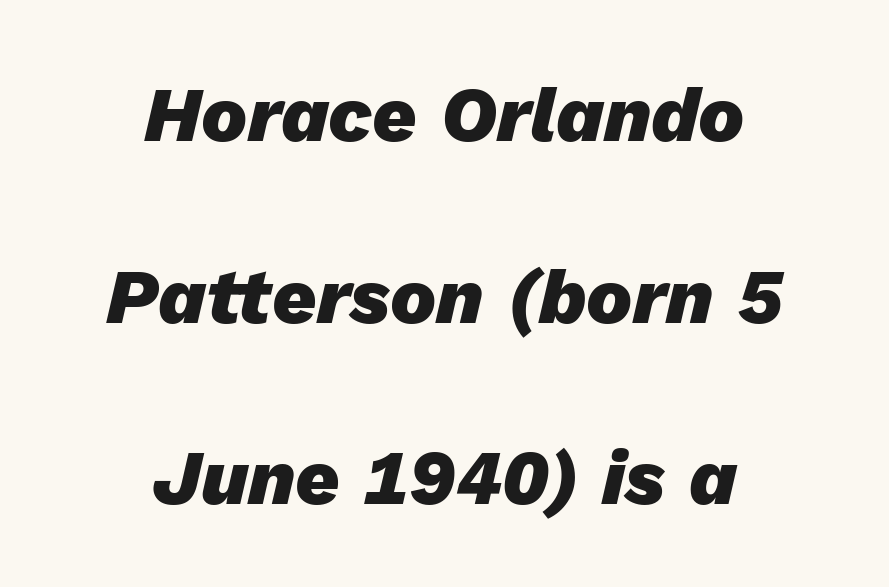
{"italic": "yes", "lean": "right", "slant_degrees": 13, "bold": "yes", "weight": "heavy", "width": "normal", "stroke_contrast": "low", "x_height": "medium", "monospaced": "no", "underline": "no", "align": "center", "line_spacing": "loose", "line_spacing_ratio": 2.36, "letter_spacing": "normal", "letter_spacing_em": 0.0, "glyph_px": 77}
